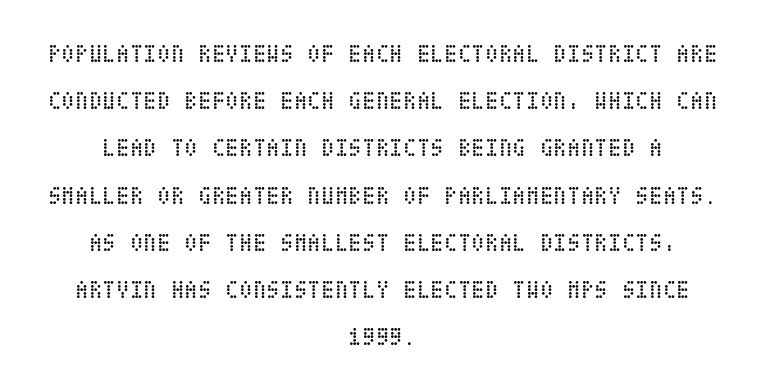
The image shows 25 px text type, upright; set centered, line spacing 1.89x, normal letter spacing, not underlined.
